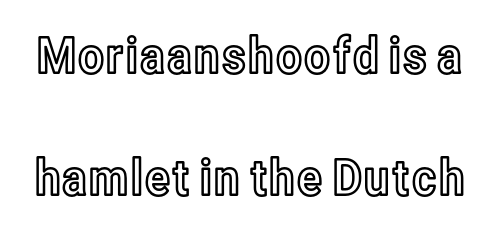
Descenders hang freely into open space. You could fit nearly another row in the gap between these rows. The face used here is proportionally spaced, like ordinary book or web type. Nobody touched the tracking dial on this one. Posture: upright roman.
